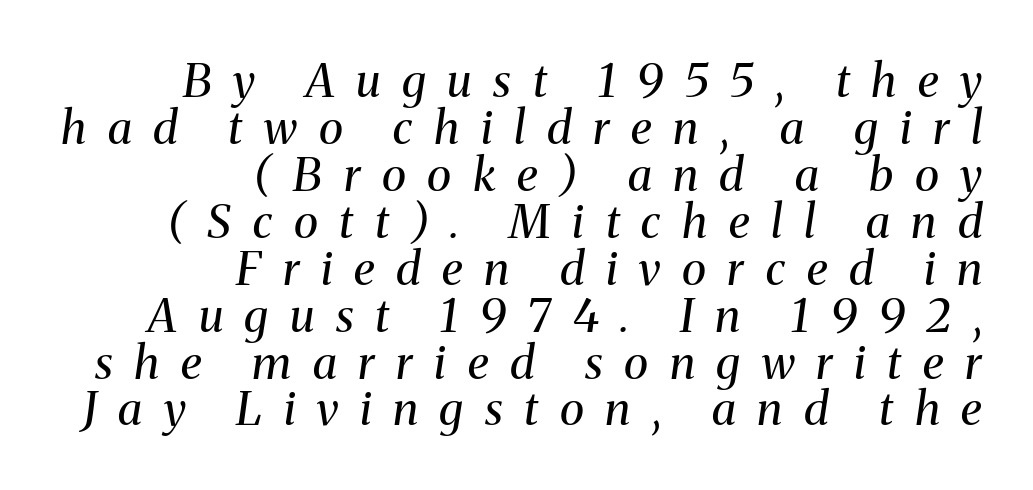
Note the varied advance widths — an 'i' is clearly narrower than an 'm'. You can tell it's italic because the verticals aren't actually vertical. A typesetter would call this leading minimal, almost set solid. No heavy texture on the line: the type isn't bold. The gaps between neighbouring characters are conspicuously large. These lines are set flush right with a ragged left edge.
